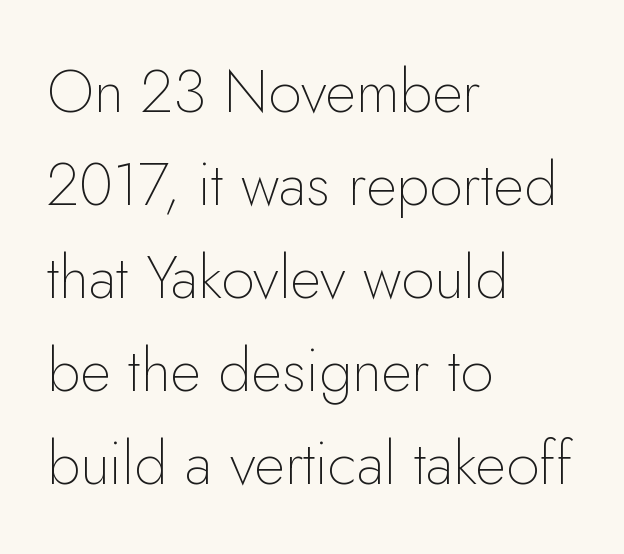
The image shows 60 px thin sans-serif type, upright; set left-aligned, normal line spacing (1.55x), normal letter spacing, not underlined; low stroke contrast and a small x-height.
